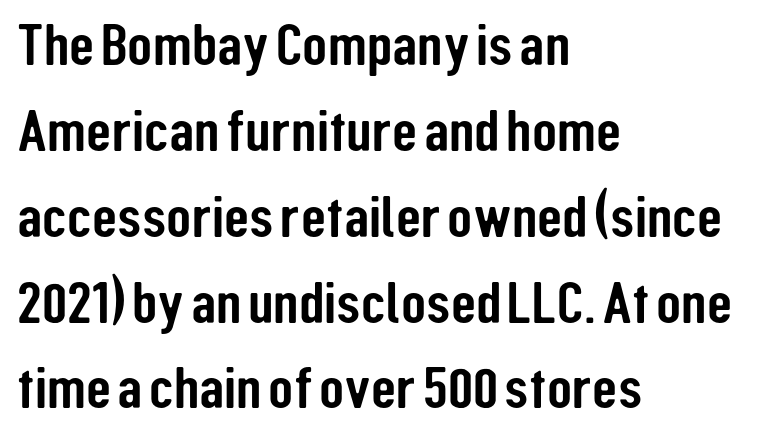
{"serif": "no", "italic": "no", "width": "condensed", "stroke_contrast": "low", "x_height": "medium", "monospaced": "no", "underline": "no", "align": "left", "line_spacing": "normal", "line_spacing_ratio": 1.48, "letter_spacing": "normal", "letter_spacing_em": 0.0, "glyph_px": 58}
